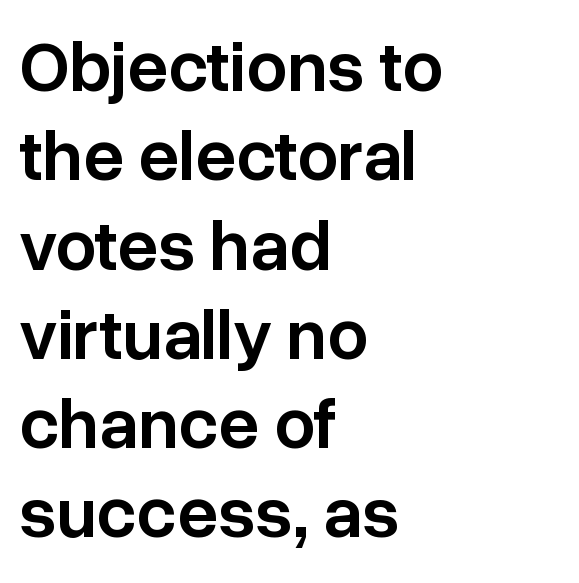
Q: Is the text bold? A: Semi-bold.
Q: Is the text italic (slanted)? A: No, it is upright.
Q: Is the typeface a serif or a sans-serif typeface? A: Sans-serif.
Q: Is the text underlined? A: No.
Q: How is the paragraph aligned? A: Left-aligned.
Q: Is the spacing between letters normal or unusually wide? A: Normal.
Q: Width (condensed, normal, or wide)? A: Normal.
Q: Stroke contrast? A: Low.
Q: x-height? A: Medium.
Q: Monospaced? A: No.
